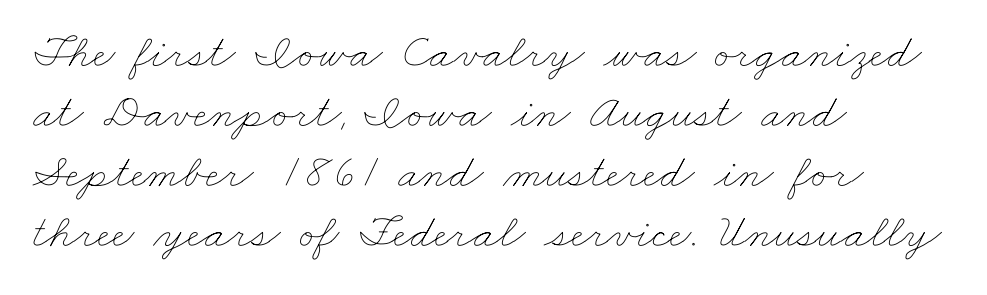
Q: Is the text bold? A: No.
Q: Is the text underlined? A: No.
Q: How is the paragraph aligned? A: Left-aligned.
Q: Is the spacing between letters normal or unusually wide? A: Normal.
Q: Is the spacing between lines tight, normal or loose? A: Normal.
Q: Width (condensed, normal, or wide)? A: Wide.
Q: Stroke contrast? A: Low.
Q: x-height? A: Small.
Q: Monospaced? A: No.
